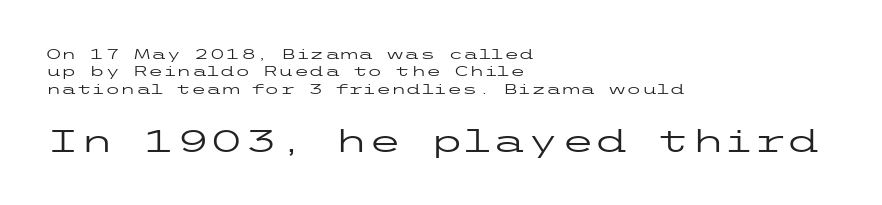
{"serif": "no", "italic": "no", "bold": "no", "weight": "regular", "width": "wide", "stroke_contrast": "low", "x_height": "medium", "underline": "no", "align": "left", "line_spacing_ratio": 1.24, "letter_spacing": "normal", "letter_spacing_em": 0.0, "larger_block": "second", "size_ratio": 2.21, "glyph_px": 31}
